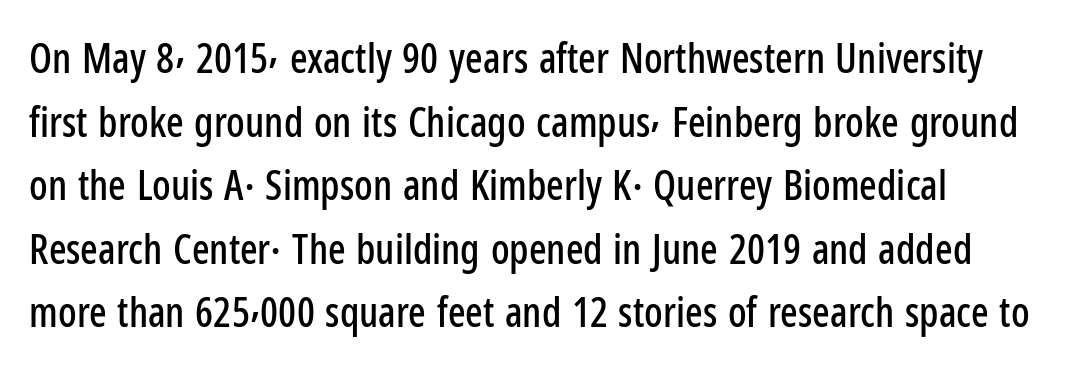
{"serif": "no", "italic": "no", "width": "condensed", "stroke_contrast": "low", "x_height": "medium", "monospaced": "no", "underline": "no", "line_spacing": "normal", "line_spacing_ratio": 1.55, "letter_spacing": "normal", "letter_spacing_em": 0.0, "glyph_px": 41}
